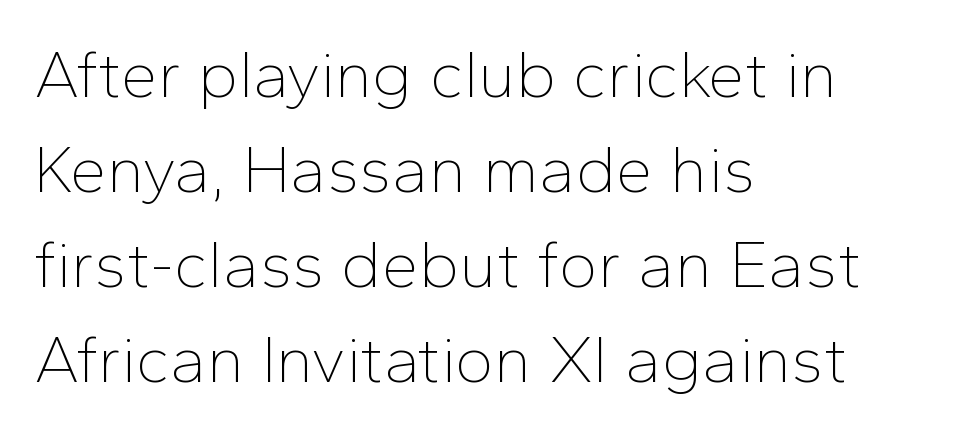
Successive baselines arrive at the customary interval. A quiet, ordinary-to-light weight characterises the typeface. Quick note: not italic, upright. Students, note that the glyphs here touch the page at normal intervals.
